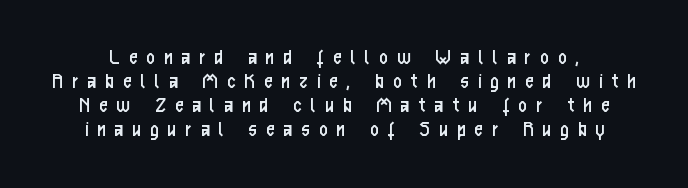
{"italic": "no", "bold": "no", "underline": "no", "line_spacing": "tight", "line_spacing_ratio": 1.04, "letter_spacing": "wide", "letter_spacing_em": 0.41, "glyph_px": 23}
